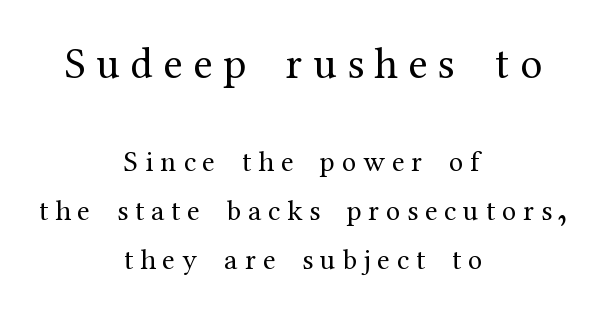
The image shows 44 px regular-weight serif type, upright; set centered, normal line spacing (1.69x), unusually wide letter spacing (+0.24 em), not underlined; the first (top) block is 1.52x larger; medium stroke contrast and a medium x-height.
